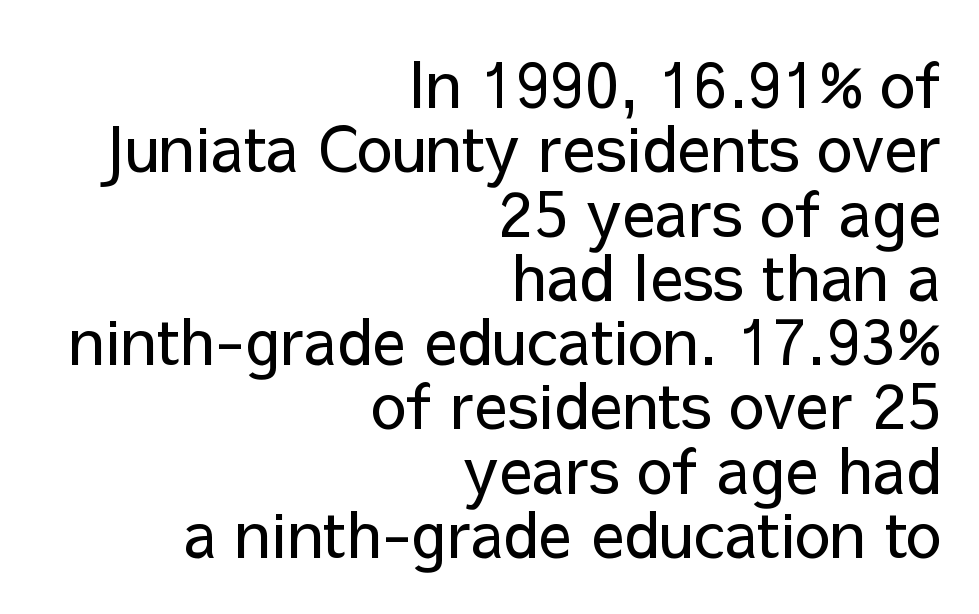
Q: Is the text bold? A: No.
Q: Is the text italic (slanted)? A: No, it is upright.
Q: Is the typeface a serif or a sans-serif typeface? A: Sans-serif.
Q: Is the text underlined? A: No.
Q: How is the paragraph aligned? A: Right-aligned.
Q: Is the spacing between letters normal or unusually wide? A: Normal.
Q: Is the spacing between lines tight, normal or loose? A: Tight.
Q: Width (condensed, normal, or wide)? A: Normal.
Q: Stroke contrast? A: Low.
Q: x-height? A: Medium.
Q: Monospaced? A: No.
